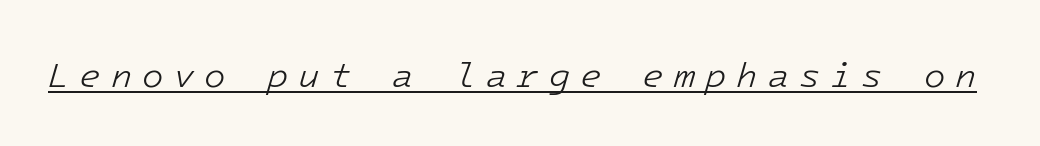
{"italic": "yes", "lean": "right", "slant_degrees": 16, "bold": "no", "weight": "light", "width": "normal", "stroke_contrast": "low", "x_height": "medium", "underline": "yes", "letter_spacing": "wide", "letter_spacing_em": 0.28, "glyph_px": 35}
